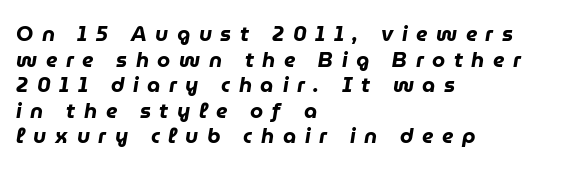
The image shows 21 px bold type, italic (leaning right); set left-aligned, line spacing 1.22x, unusually wide letter spacing (+0.41 em), not underlined.
